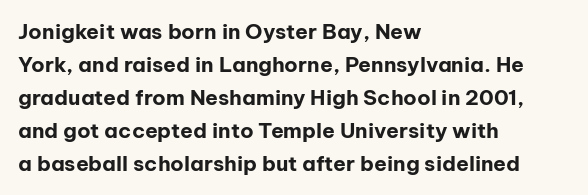
The image shows 21 px bold type, upright; set left-aligned, normal line spacing (1.57x), normal letter spacing, not underlined.
